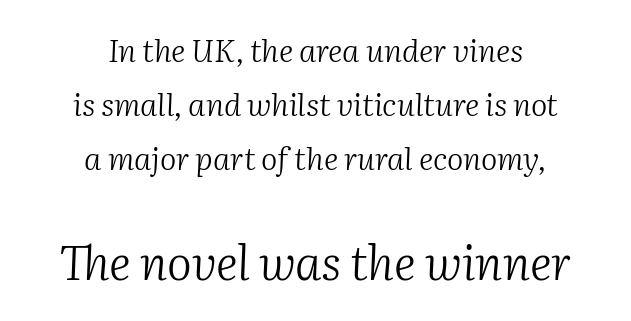
{"serif": "yes", "italic": "yes", "lean": "right", "slant_degrees": 2, "bold": "no", "weight": "light", "width": "normal", "stroke_contrast": "medium", "x_height": "medium", "monospaced": "no", "underline": "no", "align": "center", "line_spacing_ratio": 1.74, "letter_spacing": "normal", "letter_spacing_em": 0.0, "larger_block": "second", "size_ratio": 1.52, "glyph_px": 47}
